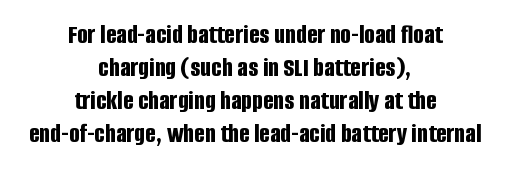
{"serif": "no", "italic": "no", "bold": "yes", "weight": "bold", "width": "condensed", "stroke_contrast": "low", "x_height": "large", "monospaced": "no", "underline": "no", "align": "center", "line_spacing_ratio": 1.18, "letter_spacing": "normal", "letter_spacing_em": 0.0, "glyph_px": 28}
